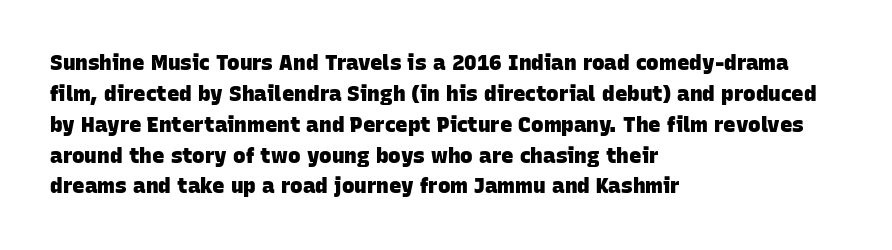
Does the weight exceed regular? Yes, all the way to bold. The gaps between neighbouring characters are ordinary and unremarkable. This rendering uses left alignment, leaving the right contour irregular. The space directly below the letters is spotless.
